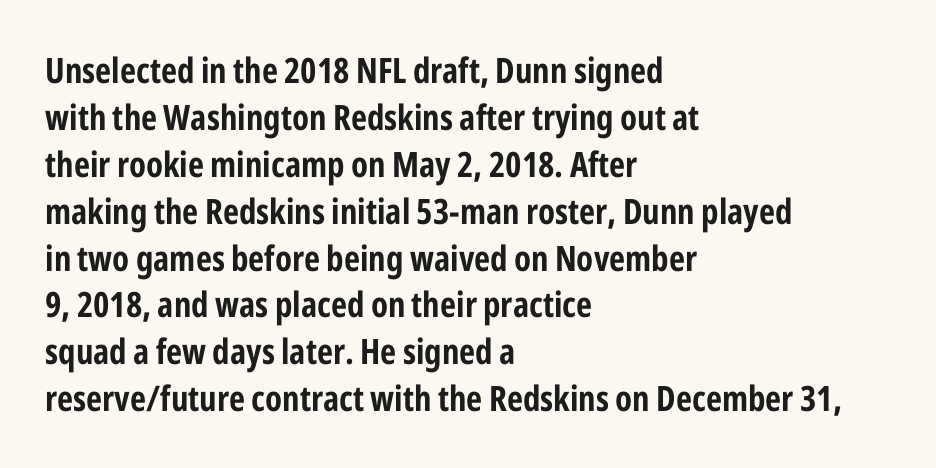
The image shows 35 px bold, condensed sans-serif type, upright; set left-aligned, normal line spacing (1.34x), normal letter spacing, not underlined; low stroke contrast and a medium x-height.
